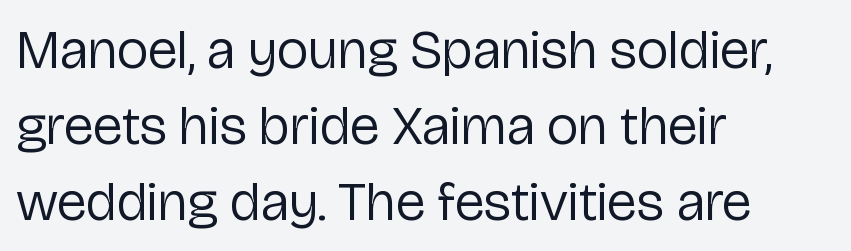
{"serif": "no", "italic": "no", "bold": "no", "weight": "regular", "width": "normal", "stroke_contrast": "low", "x_height": "medium", "monospaced": "no", "underline": "no", "align": "left", "line_spacing": "normal", "line_spacing_ratio": 1.38, "letter_spacing": "normal", "letter_spacing_em": 0.0, "glyph_px": 55}
